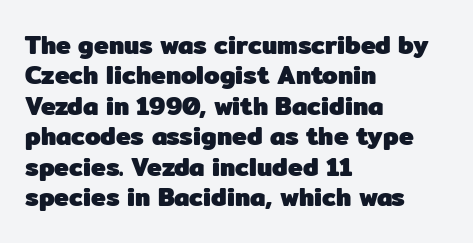
Q: Is the text bold? A: Yes.
Q: Is the text italic (slanted)? A: No, it is upright.
Q: Is the text underlined? A: No.
Q: How is the paragraph aligned? A: Left-aligned.
Q: Is the spacing between letters normal or unusually wide? A: Normal.
